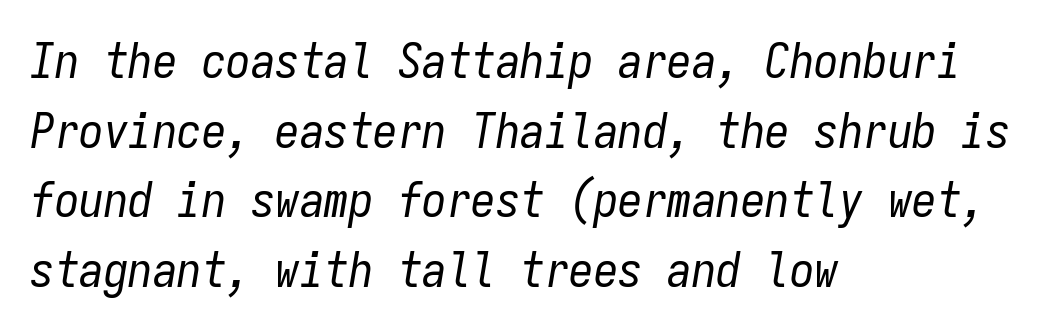
{"italic": "yes", "lean": "right", "slant_degrees": 9, "bold": "no", "weight": "regular", "width": "condensed", "stroke_contrast": "low", "x_height": "medium", "monospaced": "yes", "underline": "no", "align": "left", "line_spacing": "normal", "line_spacing_ratio": 1.42, "letter_spacing": "normal", "letter_spacing_em": 0.0, "glyph_px": 49}
